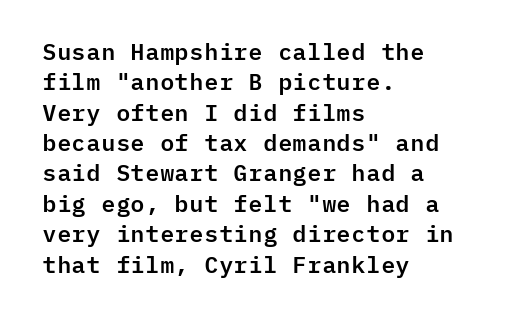
The face used here is rendered with its standard letterfit. These lines are set flush left with a ragged right edge. The glyphs are unaccompanied by any horizontal stroke below them. Normally led — the rows are evenly, conventionally spaced. Do the letters lean? They stand straight.
